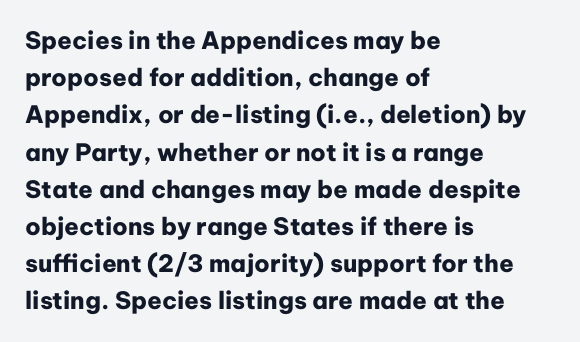
The passage shown has conventional tracking throughout. Underline: absent. The lines in this sample share a left origin and differ only in where they stop. These lines carry a lot of weight — the face is fully bold. Leading: standard. Characters remain perfectly vertical along every line.
